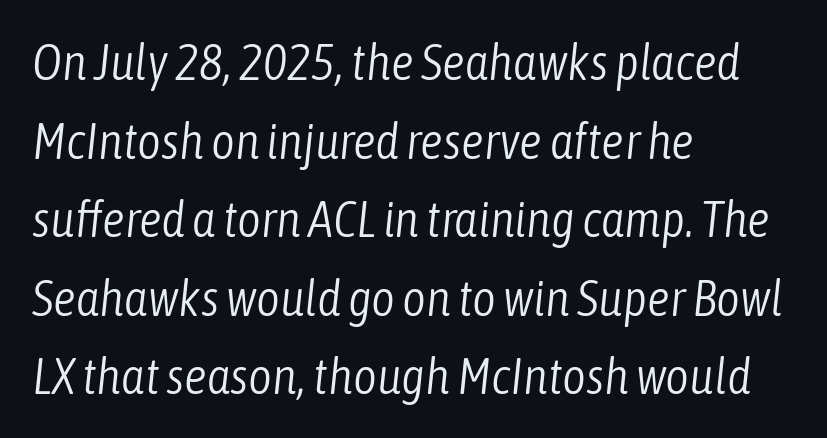
Is the type heavy? It reads as light-to-regular instead. Style check: oblique. Do the characters align in a grid? No, the font is proportional. What's the leading like? Ordinary, nothing unusual.
